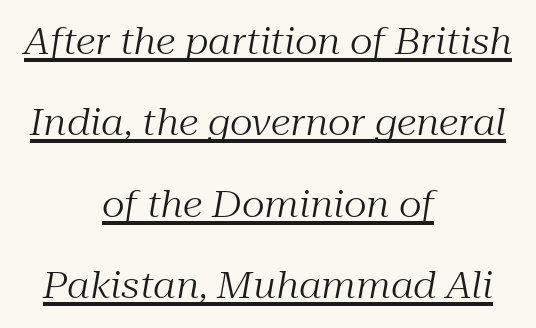
The image shows 36 px regular-weight serif type, italic (leaning right); set centered, loose line spacing (2.26x), normal letter spacing, underlined; medium stroke contrast and a medium x-height.
